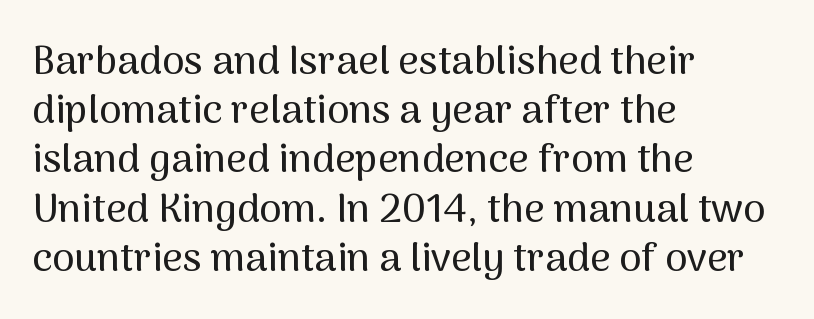
Q: Is the text italic (slanted)? A: No, it is upright.
Q: Is the typeface a serif or a sans-serif typeface? A: Sans-serif.
Q: Is the text underlined? A: No.
Q: How is the paragraph aligned? A: Left-aligned.
Q: Is the spacing between letters normal or unusually wide? A: Normal.
Q: Width (condensed, normal, or wide)? A: Normal.
Q: Stroke contrast? A: Medium.
Q: x-height? A: Medium.
Q: Monospaced? A: No.
